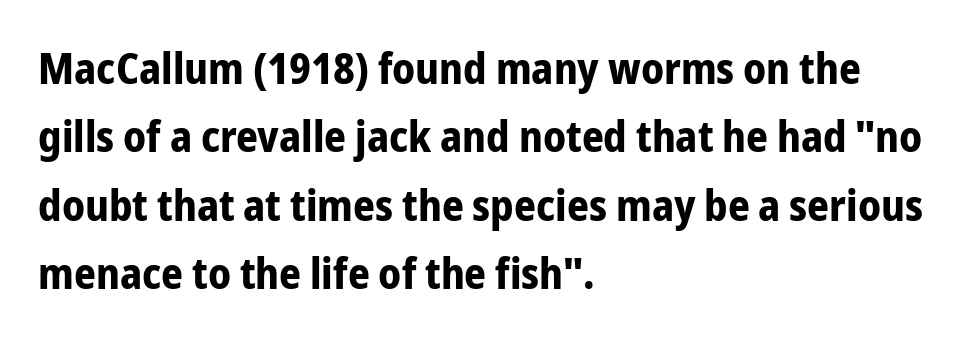
{"serif": "no", "italic": "no", "bold": "yes", "weight": "bold", "width": "condensed", "stroke_contrast": "low", "x_height": "medium", "monospaced": "no", "underline": "no", "align": "left", "line_spacing": "normal", "line_spacing_ratio": 1.59, "letter_spacing": "normal", "letter_spacing_em": 0.0, "glyph_px": 43}
